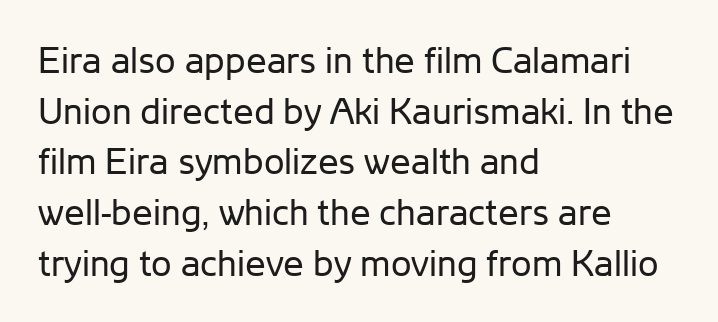
Q: Is the text bold? A: No.
Q: Is the text italic (slanted)? A: No, it is upright.
Q: Is the typeface a serif or a sans-serif typeface? A: Sans-serif.
Q: Is the text underlined? A: No.
Q: How is the paragraph aligned? A: Left-aligned.
Q: Is the spacing between letters normal or unusually wide? A: Normal.
Q: Is the spacing between lines tight, normal or loose? A: Normal.
Q: Width (condensed, normal, or wide)? A: Normal.
Q: Stroke contrast? A: Low.
Q: x-height? A: Medium.
Q: Monospaced? A: No.
